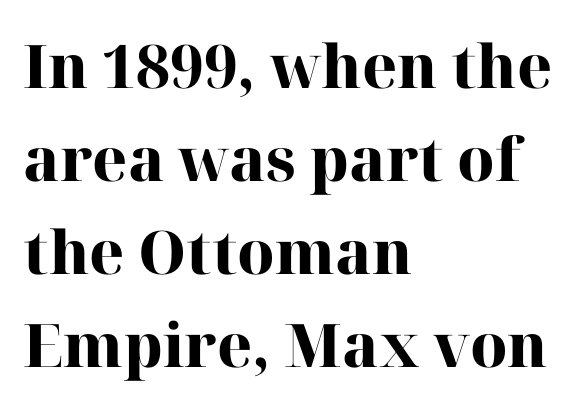
Q: Is the text bold? A: Yes.
Q: Is the text italic (slanted)? A: No, it is upright.
Q: Is the typeface a serif or a sans-serif typeface? A: Serif.
Q: Is the text underlined? A: No.
Q: How is the paragraph aligned? A: Left-aligned.
Q: Is the spacing between letters normal or unusually wide? A: Normal.
Q: Is the spacing between lines tight, normal or loose? A: Normal.
Q: Width (condensed, normal, or wide)? A: Normal.
Q: Stroke contrast? A: High.
Q: x-height? A: Medium.
Q: Monospaced? A: No.
